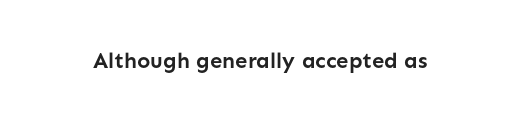
The image shows 22 px bold type, upright; set normal letter spacing, not underlined.
